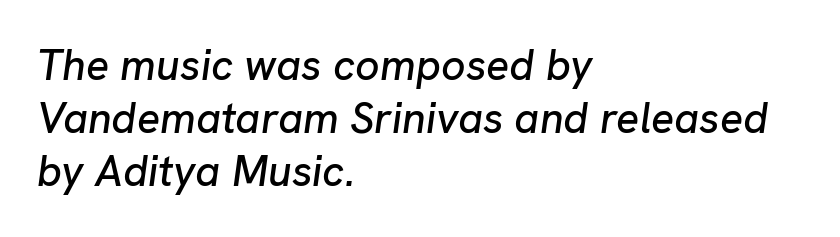
{"italic": "yes", "lean": "right", "slant_degrees": 8, "width": "normal", "stroke_contrast": "low", "x_height": "medium", "monospaced": "no", "underline": "no", "align": "left", "line_spacing_ratio": 1.23, "letter_spacing": "normal", "letter_spacing_em": 0.0, "glyph_px": 43}
